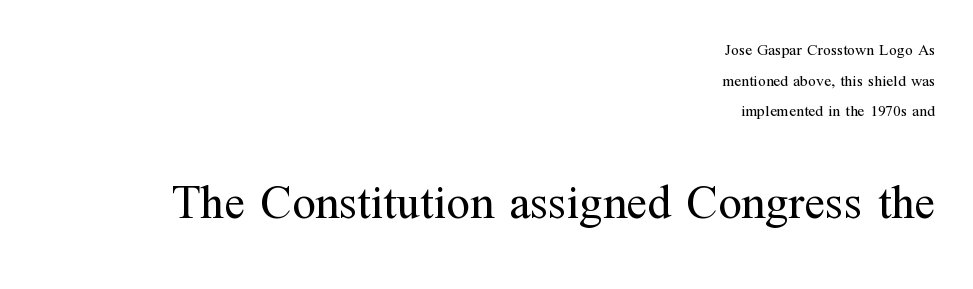
{"serif": "yes", "italic": "no", "bold": "no", "weight": "regular", "width": "normal", "stroke_contrast": "medium", "x_height": "medium", "monospaced": "no", "underline": "no", "align": "right", "line_spacing": "loose", "line_spacing_ratio": 1.92, "letter_spacing": "normal", "letter_spacing_em": 0.0, "larger_block": "second", "size_ratio": 3.0, "glyph_px": 48}
